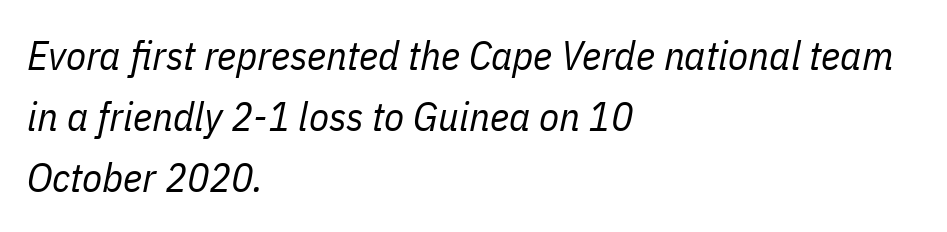
The image shows 41 px regular-weight, condensed type, italic (leaning right); set left-aligned, normal line spacing (1.49x), normal letter spacing, not underlined; low stroke contrast and a medium x-height.
